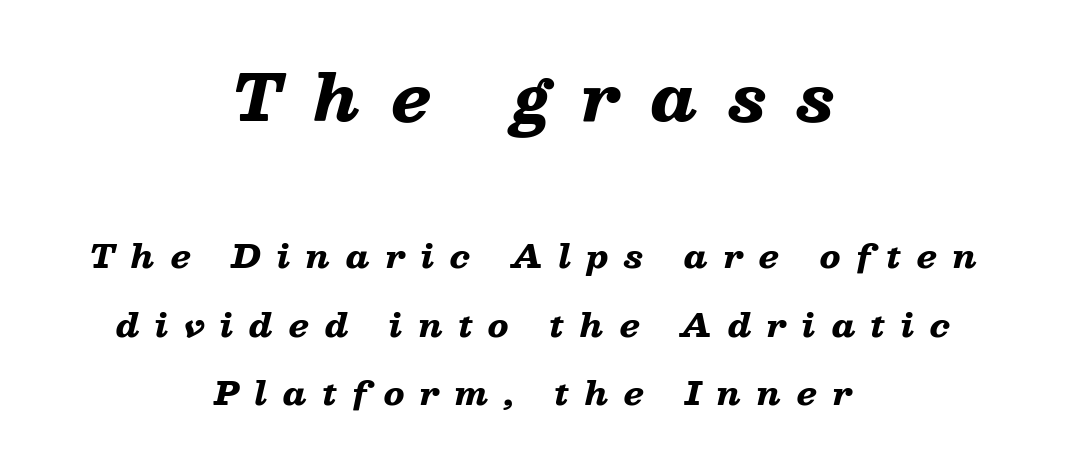
{"italic": "yes", "lean": "right", "slant_degrees": 13, "bold": "yes", "weight": "heavy", "width": "wide", "stroke_contrast": "low", "x_height": "medium", "monospaced": "no", "underline": "no", "align": "center", "line_spacing": "loose", "line_spacing_ratio": 2.15, "letter_spacing": "wide", "letter_spacing_em": 0.49, "larger_block": "first", "size_ratio": 1.97, "glyph_px": 63}
